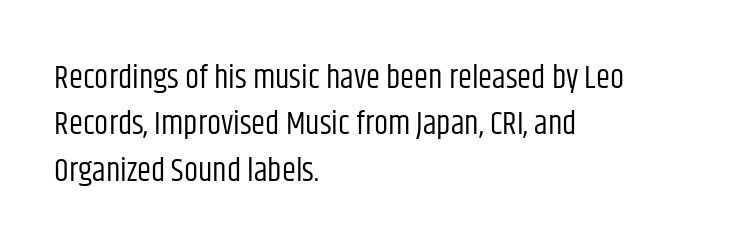
The ragged edge is on the right, which tells us the setting is flush left. Ink coverage per letter is moderate at most. The type is set solid horizontally, with unmodified tracking. Any mark beneath the type? The region is blank. Each new line begins a customary step beneath the previous one.
